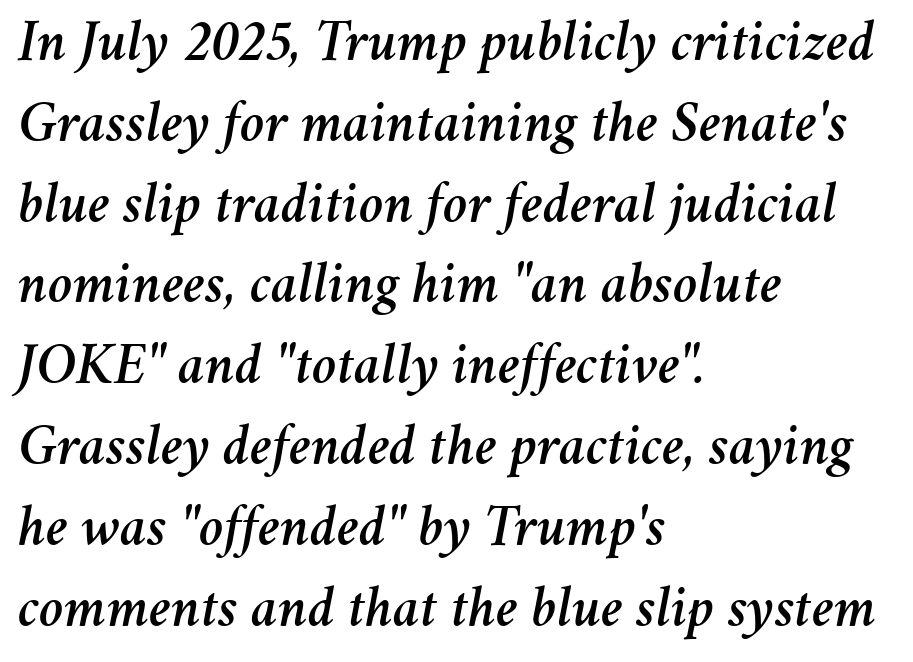
Q: Is the text italic (slanted)? A: Yes, it leans right by about 11 degrees.
Q: Is the text underlined? A: No.
Q: How is the paragraph aligned? A: Left-aligned.
Q: Is the spacing between letters normal or unusually wide? A: Normal.
Q: Is the spacing between lines tight, normal or loose? A: Normal.
Q: Width (condensed, normal, or wide)? A: Normal.
Q: Stroke contrast? A: Medium.
Q: x-height? A: Medium.
Q: Monospaced? A: No.
